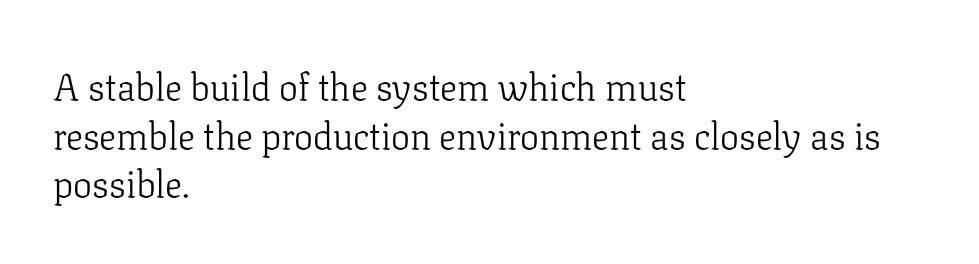
Q: Is the text bold? A: No.
Q: Is the text italic (slanted)? A: No, it is upright.
Q: Is the typeface a serif or a sans-serif typeface? A: Serif.
Q: Is the text underlined? A: No.
Q: How is the paragraph aligned? A: Left-aligned.
Q: Is the spacing between letters normal or unusually wide? A: Normal.
Q: Is the spacing between lines tight, normal or loose? A: Normal.
Q: Width (condensed, normal, or wide)? A: Normal.
Q: Stroke contrast? A: Low.
Q: x-height? A: Medium.
Q: Monospaced? A: No.
